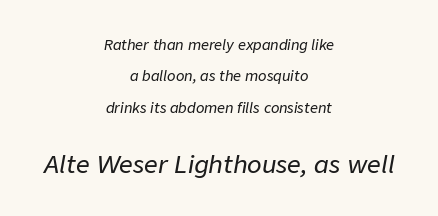
{"italic": "yes", "lean": "right", "slant_degrees": 9, "underline": "no", "align": "center", "line_spacing": "loose", "line_spacing_ratio": 2.24, "letter_spacing": "normal", "letter_spacing_em": 0.0, "larger_block": "second", "size_ratio": 1.71, "glyph_px": 24}
